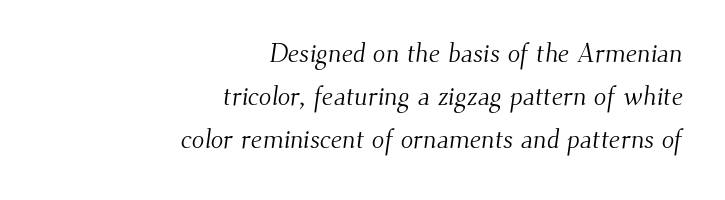
Q: Is the text bold? A: No.
Q: Is the text underlined? A: No.
Q: How is the paragraph aligned? A: Right-aligned.
Q: Is the spacing between letters normal or unusually wide? A: Normal.
Q: Is the spacing between lines tight, normal or loose? A: Normal.
